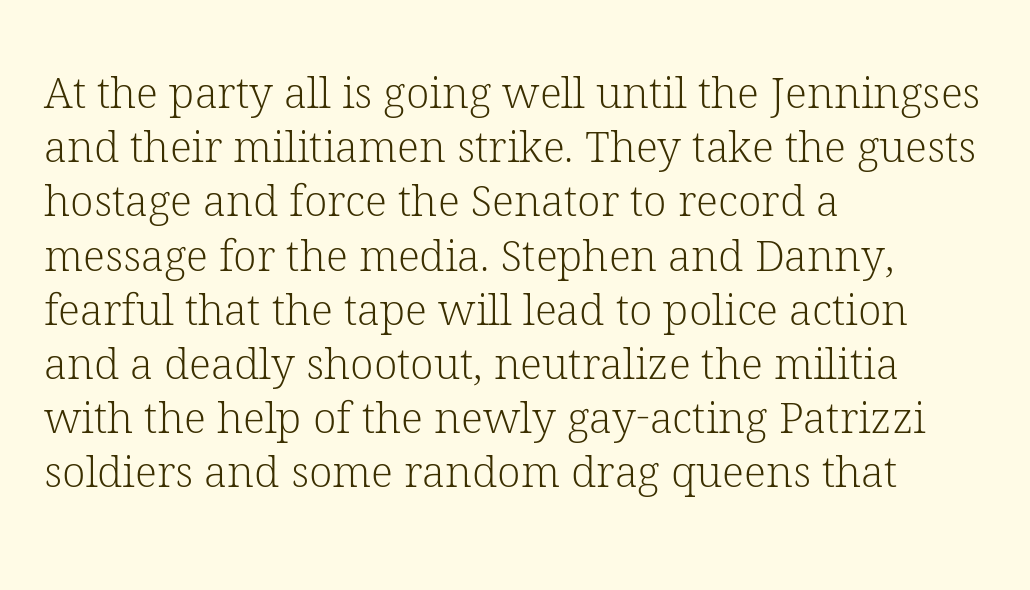
{"serif": "yes", "italic": "no", "bold": "no", "weight": "light", "width": "normal", "stroke_contrast": "low", "x_height": "medium", "monospaced": "no", "underline": "no", "align": "left", "line_spacing": "normal", "line_spacing_ratio": 1.26, "letter_spacing": "normal", "letter_spacing_em": 0.0, "glyph_px": 43}
